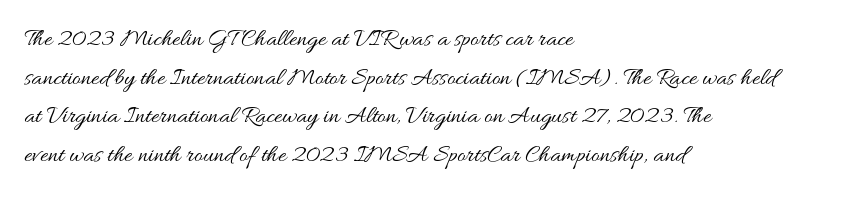
Q: Is the text bold? A: No.
Q: Is the text italic (slanted)? A: Yes.
Q: Is the text underlined? A: No.
Q: How is the paragraph aligned? A: Left-aligned.
Q: Is the spacing between letters normal or unusually wide? A: Normal.
Q: Is the spacing between lines tight, normal or loose? A: Normal.
